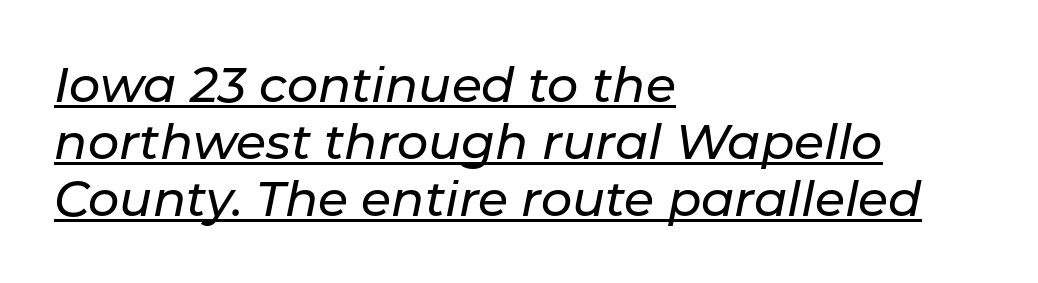
The image shows 49 px text type, italic (leaning right); set left-aligned, line spacing 1.16x, normal letter spacing, underlined; low stroke contrast and a medium x-height.
